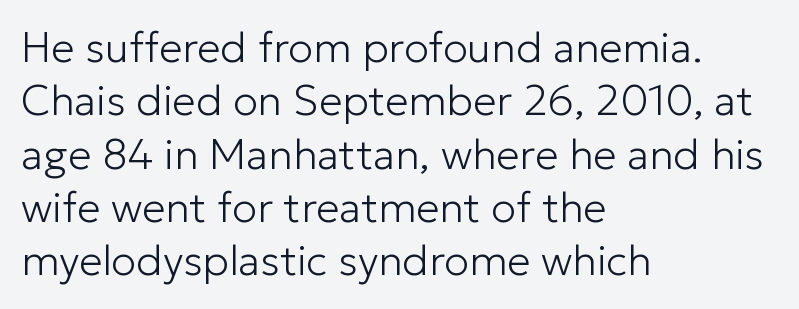
{"serif": "no", "italic": "no", "bold": "no", "weight": "light", "width": "normal", "stroke_contrast": "low", "x_height": "medium", "monospaced": "no", "underline": "no", "align": "left", "line_spacing": "normal", "line_spacing_ratio": 1.27, "letter_spacing": "normal", "letter_spacing_em": 0.0, "glyph_px": 42}
